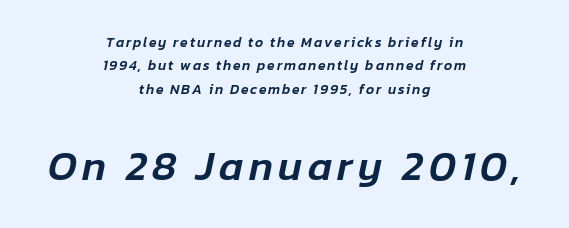
{"italic": "yes", "lean": "right", "slant_degrees": 12, "width": "normal", "stroke_contrast": "low", "x_height": "medium", "monospaced": "no", "underline": "no", "align": "center", "line_spacing": "normal", "line_spacing_ratio": 1.67, "larger_block": "second", "size_ratio": 2.93, "glyph_px": 41}
